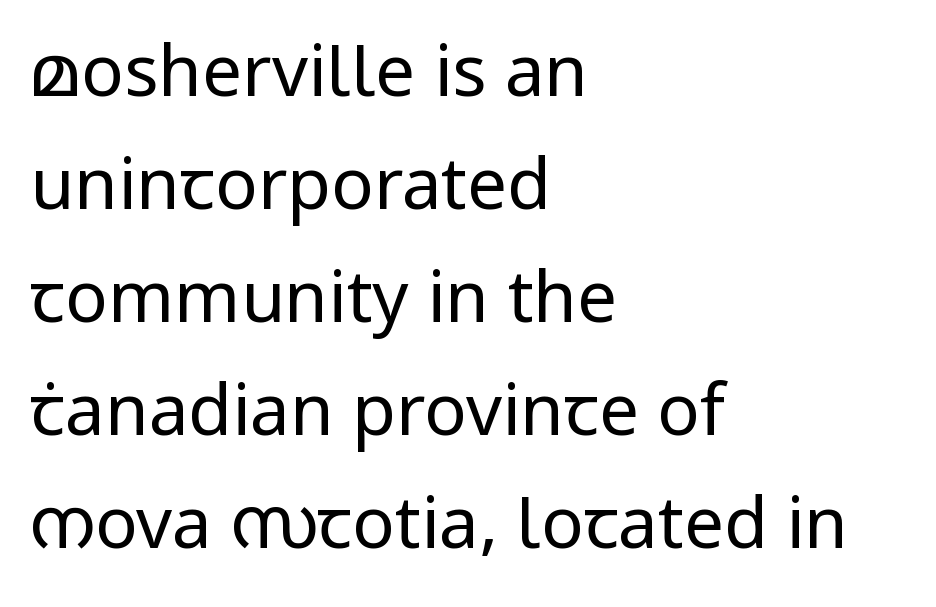
The image shows 71 px regular-weight sans-serif type, upright; set left-aligned, normal line spacing (1.59x), normal letter spacing, not underlined; low stroke contrast and a medium x-height.
